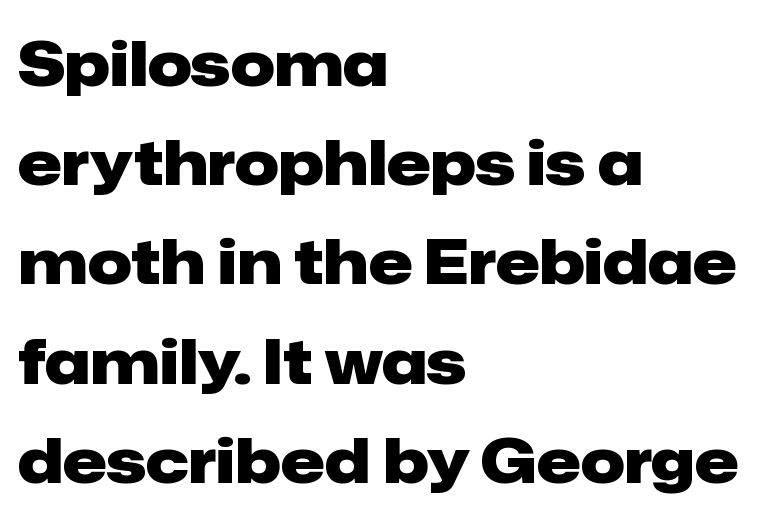
The characters display no serif detailing; their extremities are plain. Is there much room between lines? A standard amount, neither cramped nor airy. The rendering keeps characters at their native spacing. The space beneath each line is pristine and unruled. The passage shown is emphatically bold. Each letter keeps its own natural width here, so spacing adapts to shape.
